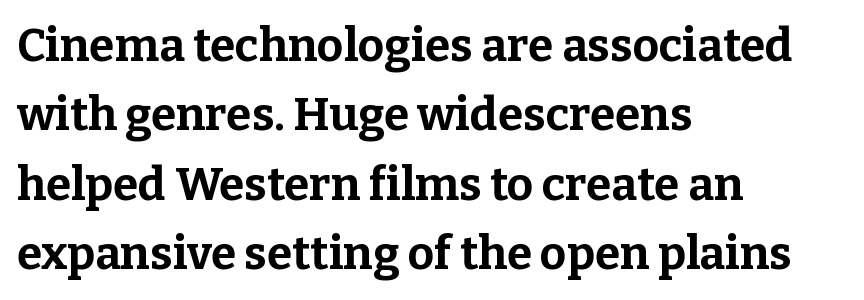
The letters advance in unequal steps, a hallmark of proportional type. Whoever set this chose a conventional vertical rhythm. The paragraph has a hard left edge and a soft right edge. I'd call this a serif setting — the letters wear small feet. Here the glyphs are tracked normally, forming tight word shapes. Decoration check: the copy has no underline.
